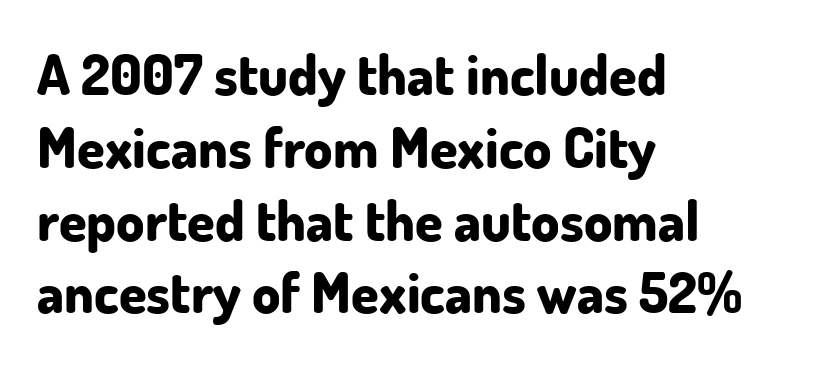
Clear beneath every line of the passage. Vertical strokes here are truly vertical. Heavy-handed strokes throughout: this text is bold. Observe the ordinary spacing: letters are neighbours, not strangers. A typesetter would call this proportional, since set widths differ per character. To sum up the face: it is a sans, with no serifs.
